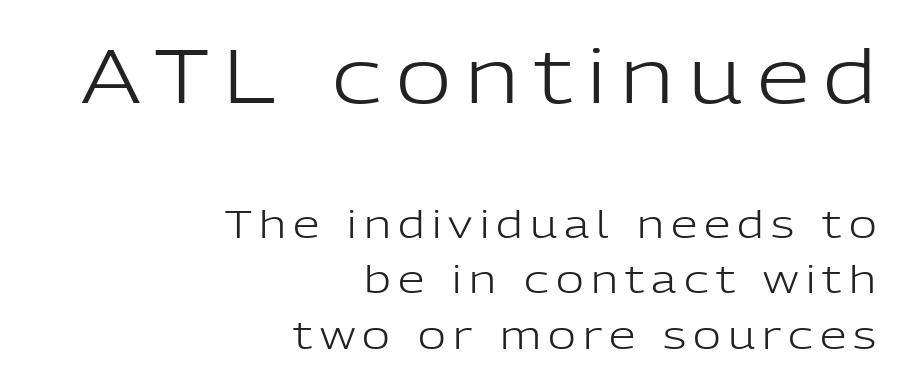
{"serif": "no", "italic": "no", "bold": "no", "weight": "light", "width": "normal", "stroke_contrast": "low", "x_height": "medium", "monospaced": "no", "underline": "no", "align": "right", "line_spacing": "normal", "line_spacing_ratio": 1.46, "larger_block": "first", "size_ratio": 2.0, "glyph_px": 76}
